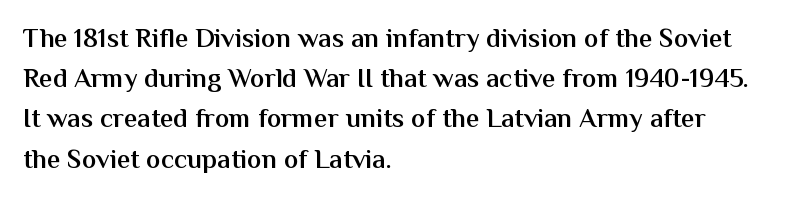
The image shows 27 px text type, upright; set left-aligned, normal line spacing (1.49x), normal letter spacing, not underlined.
